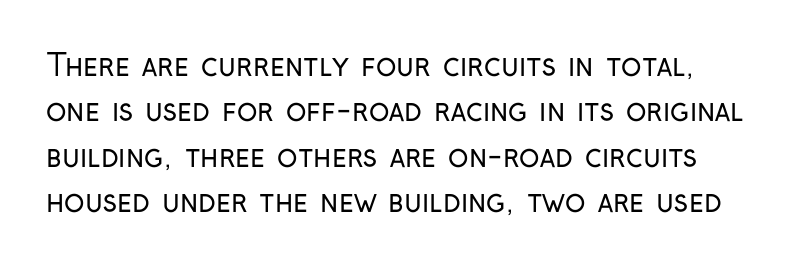
Q: Is the text bold? A: No.
Q: Is the text italic (slanted)? A: No, it is upright.
Q: Is the typeface a serif or a sans-serif typeface? A: Sans-serif.
Q: Is the text underlined? A: No.
Q: Is the spacing between letters normal or unusually wide? A: Normal.
Q: Is the spacing between lines tight, normal or loose? A: Normal.
Q: Width (condensed, normal, or wide)? A: Condensed.
Q: Stroke contrast? A: Low.
Q: x-height? A: Medium.
Q: Monospaced? A: No.
